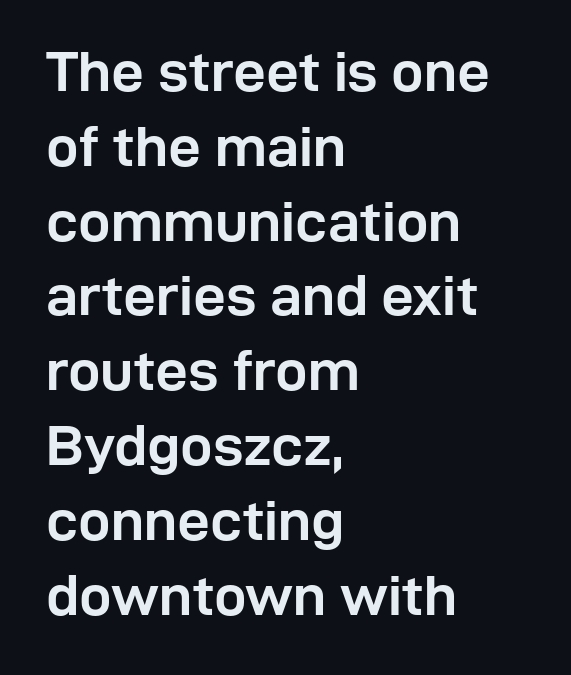
{"serif": "no", "italic": "no", "bold": "yes", "weight": "semibold", "width": "normal", "stroke_contrast": "low", "x_height": "medium", "monospaced": "no", "underline": "no", "align": "left", "line_spacing": "normal", "line_spacing_ratio": 1.29, "letter_spacing": "normal", "letter_spacing_em": 0.0, "glyph_px": 58}
